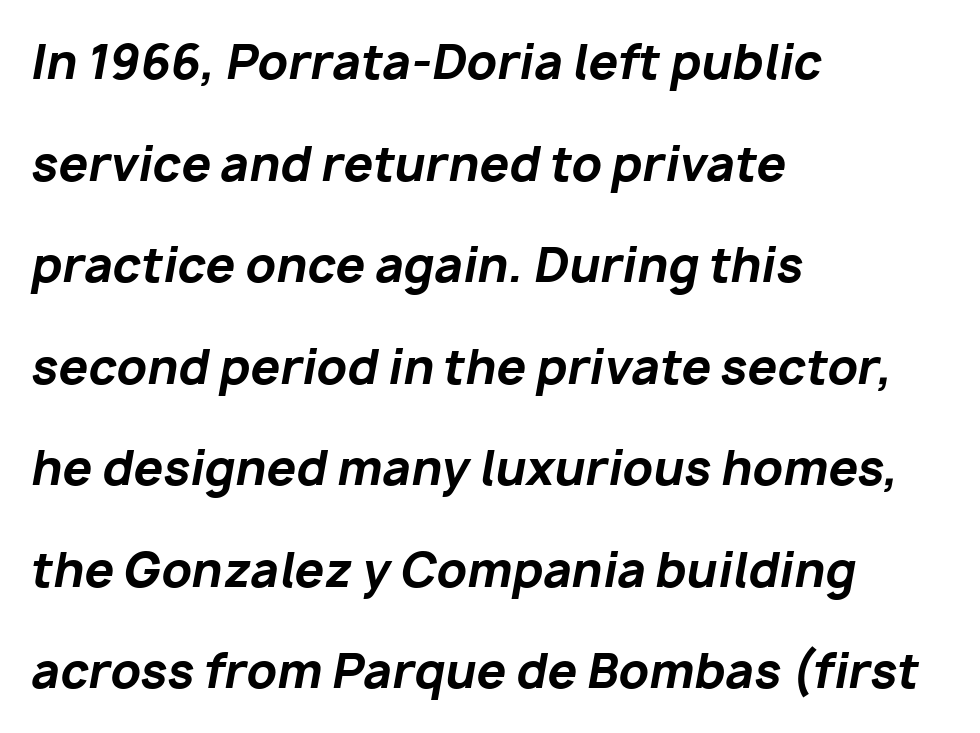
The tracking reads as untouched default to a designer's eye. Unmarked baselines from the first word to the last. Note the varied advance widths — an 'i' is clearly narrower than an 'm'. The specimen reads as italic at a glance. Baseline-to-baseline distance is far greater than the letter height. The sample has been set heavy, in full bold.
